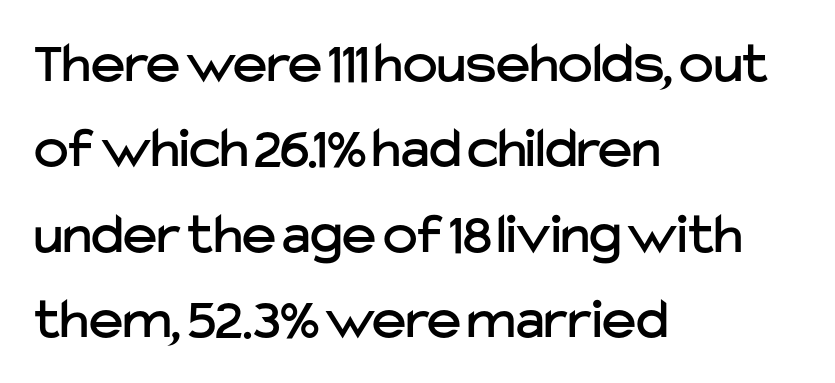
You can tell from the bare stems that sans-serif type was used. The paragraph has a hard left edge and a soft right edge. Note the varied advance widths — an 'i' is clearly narrower than an 'm'. The space directly below the letters is spotless. A typesetter would call this leading conventional body-copy spacing.
